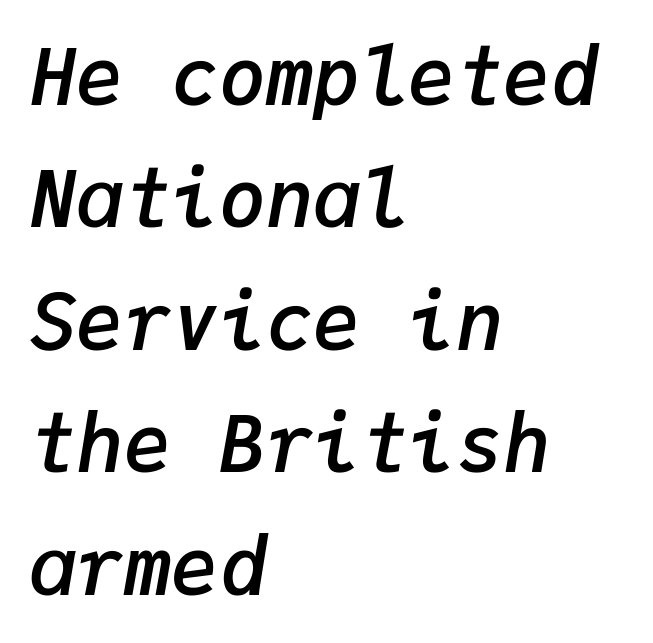
The image shows 79 px semibold type, italic (leaning right), monospaced; set left-aligned, normal line spacing (1.55x), normal letter spacing, not underlined; low stroke contrast and a medium x-height.
